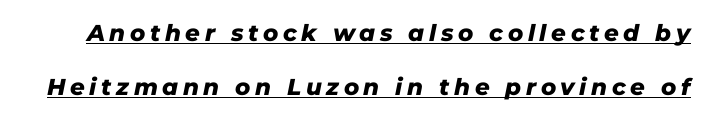
Q: Is the text bold? A: Yes.
Q: Is the text italic (slanted)? A: Yes, it leans right by about 11 degrees.
Q: Is the text underlined? A: Yes.
Q: Is the spacing between letters normal or unusually wide? A: Unusually wide.
Q: Is the spacing between lines tight, normal or loose? A: Loose.
